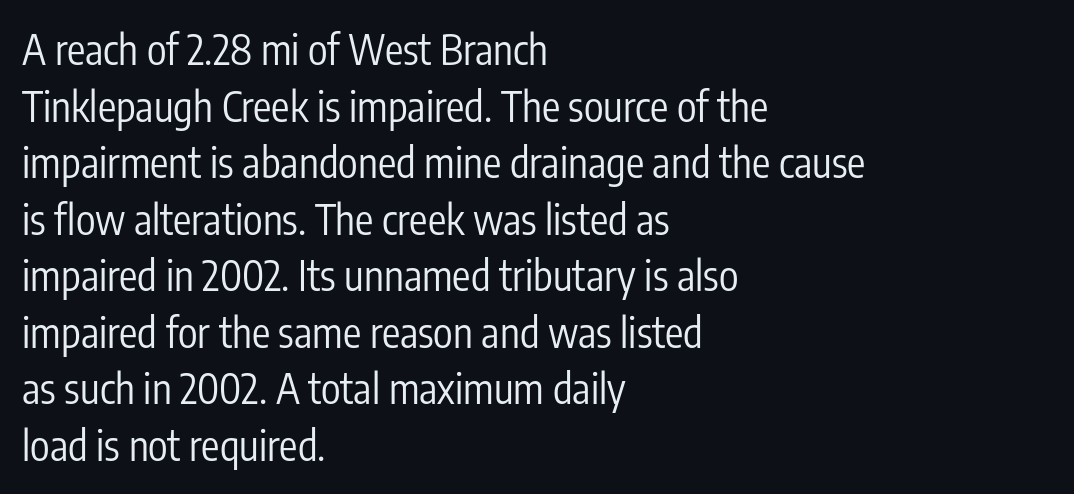
This rendering features lettering with no underline. Spacing between characters is what you'd get straight out of the box. In terms of posture, this sample is upright. The typesetter chose a ragged-right arrangement here. Letterform terminals end flat and unadorned throughout the passage.
